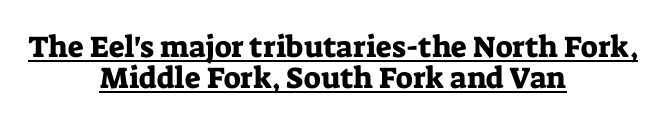
{"serif": "yes", "italic": "no", "width": "normal", "stroke_contrast": "low", "x_height": "medium", "monospaced": "no", "underline": "yes", "align": "center", "line_spacing": "tight", "line_spacing_ratio": 1.04, "letter_spacing": "normal", "letter_spacing_em": 0.0, "glyph_px": 30}
